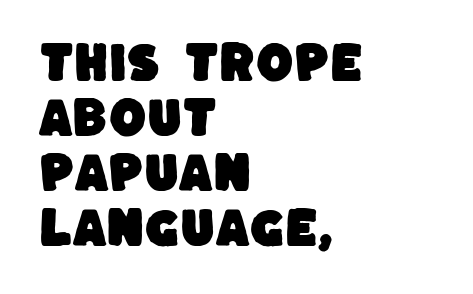
The letters carry no serifs — their stems end cleanly without finishing strokes. Spacing between characters is what you'd get straight out of the box. Quick note: interline space is typical. The rendering uses natural spacing where letterforms have individual widths. The words here are not underlined.
